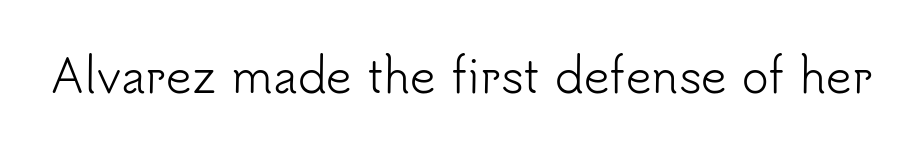
Q: Is the text bold? A: No.
Q: Is the text italic (slanted)? A: No, it is upright.
Q: Is the typeface a serif or a sans-serif typeface? A: Sans-serif.
Q: Is the text underlined? A: No.
Q: Is the spacing between letters normal or unusually wide? A: Normal.
Q: Width (condensed, normal, or wide)? A: Normal.
Q: Stroke contrast? A: Low.
Q: x-height? A: Small.
Q: Monospaced? A: No.
